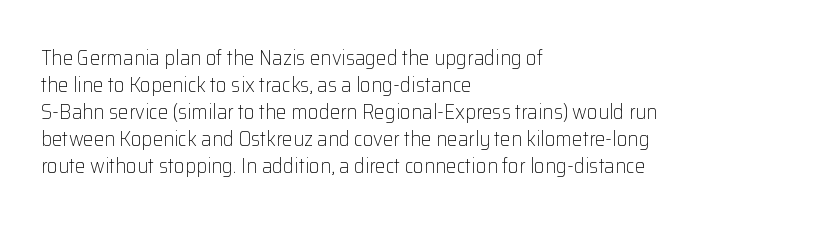
The image shows 21 px text type, upright; set left-aligned, normal line spacing (1.29x), normal letter spacing, not underlined.
